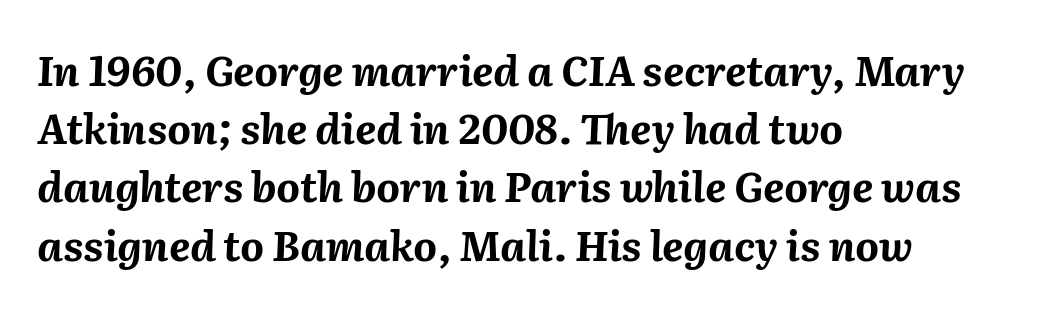
The image shows 41 px bold type, italic (leaning right); set left-aligned, normal line spacing (1.42x), normal letter spacing, not underlined; medium stroke contrast and a medium x-height.
